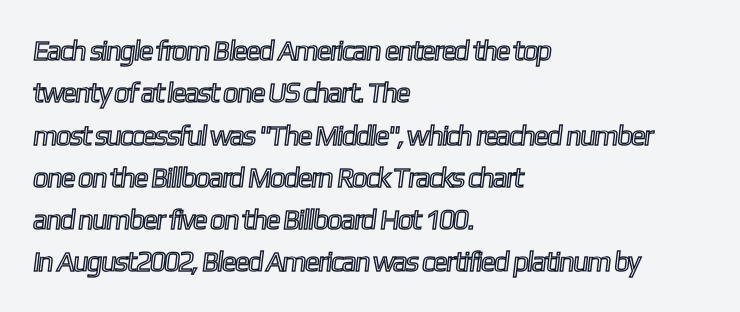
Q: Is the text underlined? A: No.
Q: How is the paragraph aligned? A: Left-aligned.
Q: Is the spacing between letters normal or unusually wide? A: Normal.
Q: Is the spacing between lines tight, normal or loose? A: Normal.
Q: Width (condensed, normal, or wide)? A: Condensed.
Q: x-height? A: Medium.
Q: Monospaced? A: No.
